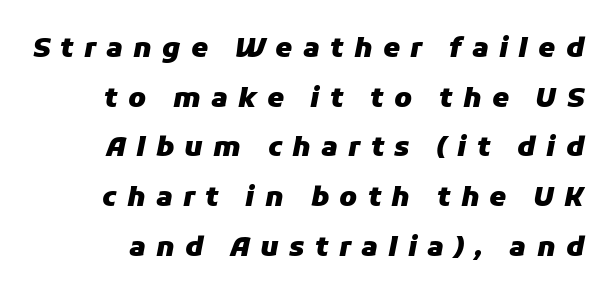
{"italic": "yes", "lean": "right", "slant_degrees": 11, "bold": "yes", "underline": "no", "line_spacing_ratio": 1.84, "letter_spacing": "wide", "letter_spacing_em": 0.38, "glyph_px": 27}
